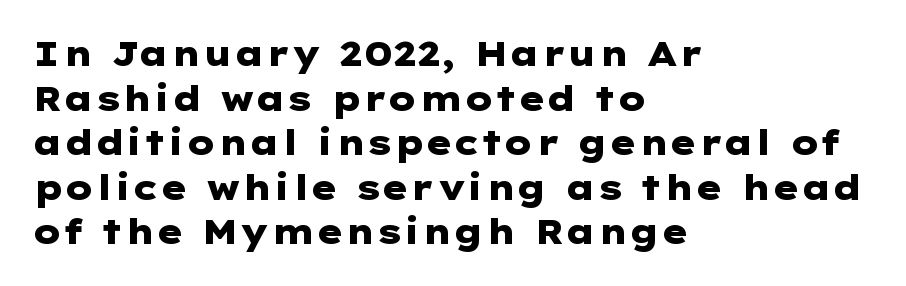
Q: Is the text bold? A: Yes.
Q: Is the text italic (slanted)? A: No, it is upright.
Q: Is the typeface a serif or a sans-serif typeface? A: Sans-serif.
Q: Is the text underlined? A: No.
Q: How is the paragraph aligned? A: Left-aligned.
Q: Is the spacing between letters normal or unusually wide? A: Normal.
Q: Is the spacing between lines tight, normal or loose? A: Normal.
Q: Width (condensed, normal, or wide)? A: Wide.
Q: Stroke contrast? A: Low.
Q: x-height? A: Medium.
